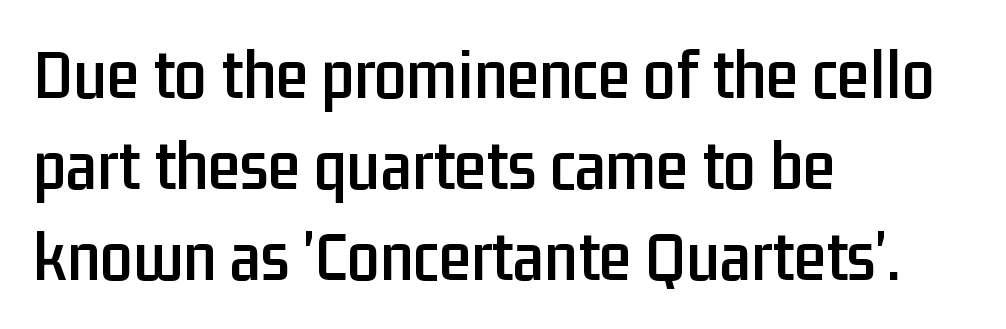
Typographically, this falls in the sans-serif category. A bare baseline throughout the passage. Posture: upright roman. Tracking here is standard; glyphs follow each other at the usual distance. A normal amount of white space separates one row of letters from the next. In CSS terms this would be text-align: left.
